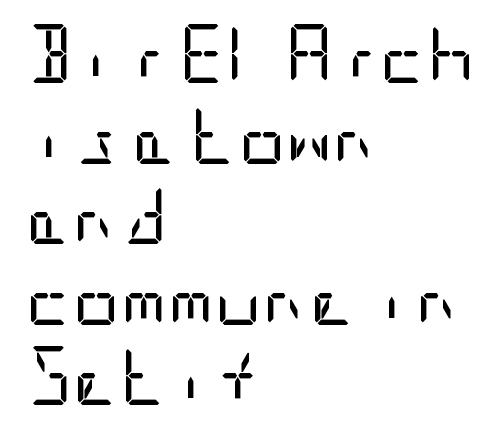
Q: Is the text bold? A: No.
Q: Is the text italic (slanted)? A: No, it is upright.
Q: Is the typeface a serif or a sans-serif typeface? A: Sans-serif.
Q: Is the text underlined? A: No.
Q: How is the paragraph aligned? A: Left-aligned.
Q: Is the spacing between letters normal or unusually wide? A: Normal.
Q: Is the spacing between lines tight, normal or loose? A: Normal.
Q: Width (condensed, normal, or wide)? A: Condensed.
Q: Stroke contrast? A: Low.
Q: x-height? A: Large.
